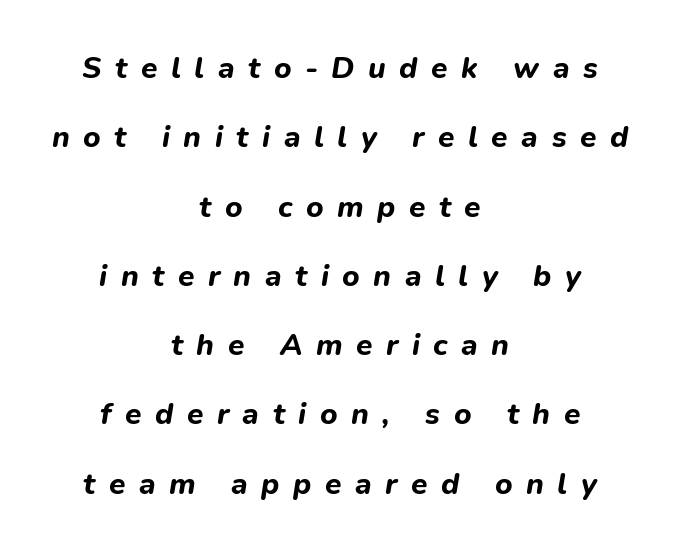
Q: Is the text bold? A: Yes.
Q: Is the text italic (slanted)? A: Yes, it leans right by about 9 degrees.
Q: Is the text underlined? A: No.
Q: How is the paragraph aligned? A: Centered.
Q: Is the spacing between letters normal or unusually wide? A: Unusually wide.
Q: Is the spacing between lines tight, normal or loose? A: Loose.
Q: Width (condensed, normal, or wide)? A: Normal.
Q: Stroke contrast? A: Low.
Q: x-height? A: Medium.
Q: Monospaced? A: No.
